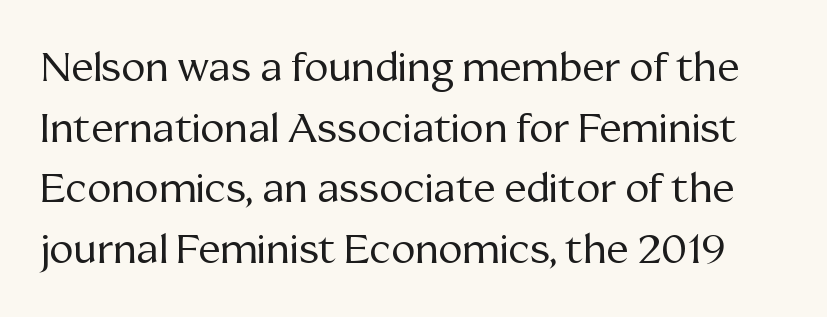
Q: Is the text bold? A: No.
Q: Is the text italic (slanted)? A: No, it is upright.
Q: Is the typeface a serif or a sans-serif typeface? A: Serif.
Q: Is the text underlined? A: No.
Q: Is the spacing between letters normal or unusually wide? A: Normal.
Q: Is the spacing between lines tight, normal or loose? A: Normal.
Q: Width (condensed, normal, or wide)? A: Normal.
Q: Stroke contrast? A: Medium.
Q: x-height? A: Medium.
Q: Monospaced? A: No.
